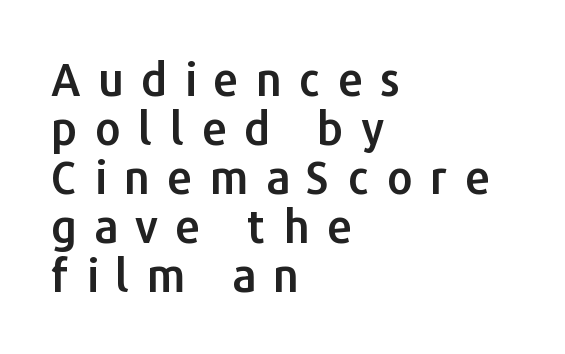
Q: Is the text italic (slanted)? A: No, it is upright.
Q: Is the typeface a serif or a sans-serif typeface? A: Sans-serif.
Q: Is the text underlined? A: No.
Q: How is the paragraph aligned? A: Left-aligned.
Q: Is the spacing between letters normal or unusually wide? A: Unusually wide.
Q: Is the spacing between lines tight, normal or loose? A: Tight.
Q: Width (condensed, normal, or wide)? A: Normal.
Q: Stroke contrast? A: Low.
Q: x-height? A: Medium.
Q: Monospaced? A: No.
